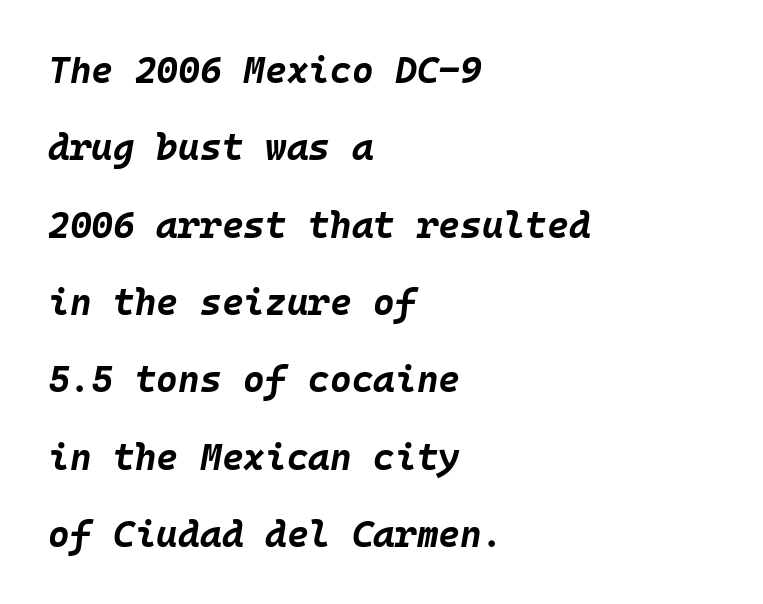
The lettering tilts uniformly, giving the passage an italic look. Leftover space on each line is placed entirely after the last word. I'd describe the lettering as bold — thick and assertive. Nothing unusual about the tracking: characters are spaced as the font intends.
